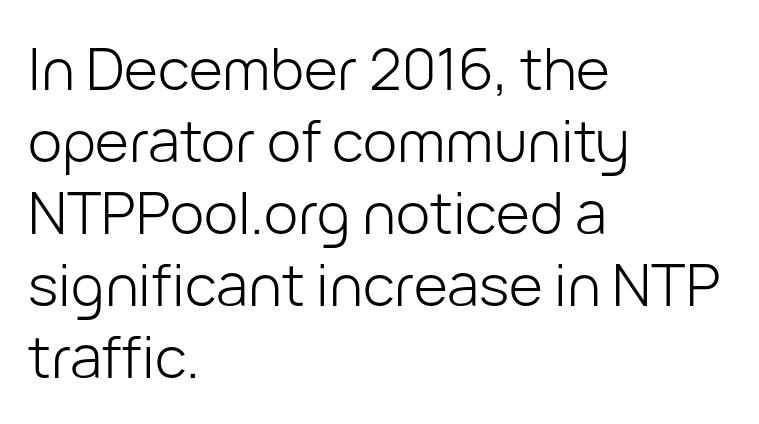
The image shows 58 px light sans-serif type, upright; set left-aligned, line spacing 1.24x, normal letter spacing, not underlined; low stroke contrast and a medium x-height.
